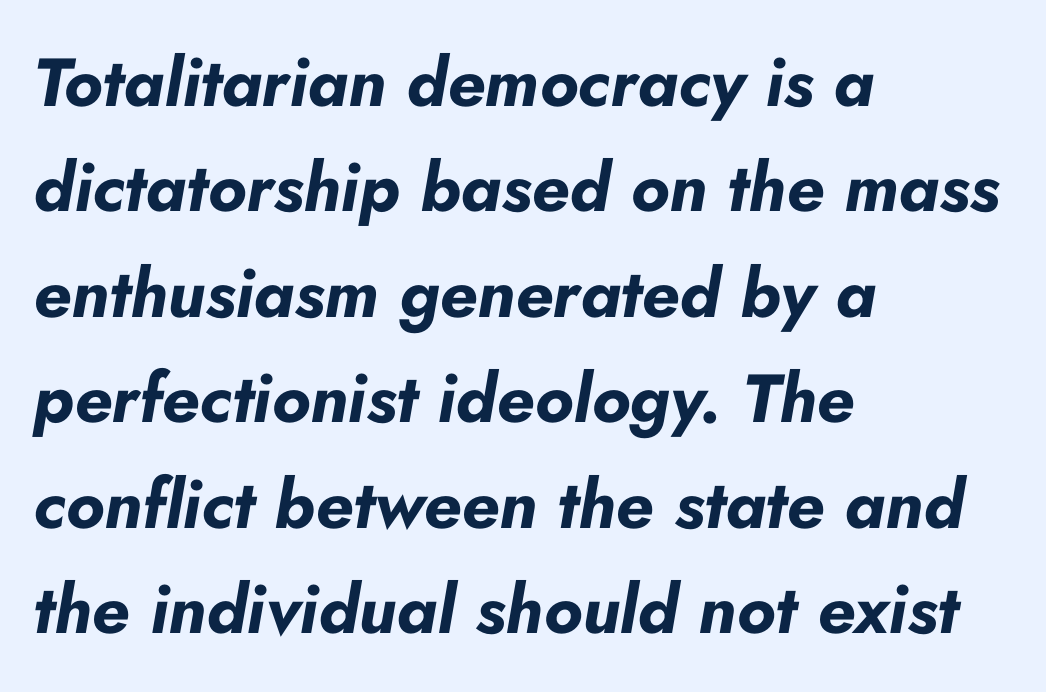
The image shows 68 px bold type, italic (leaning right); set left-aligned, normal line spacing (1.55x), normal letter spacing, not underlined; low stroke contrast and a small x-height.
